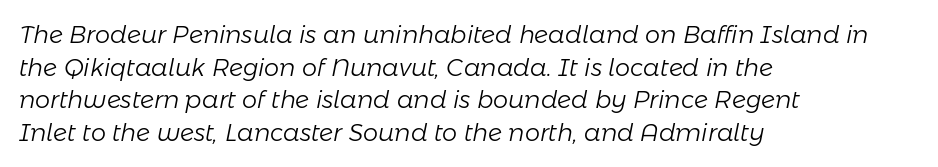
The image shows 24 px text type, italic (leaning right); set left-aligned, normal line spacing (1.36x), normal letter spacing, not underlined.
